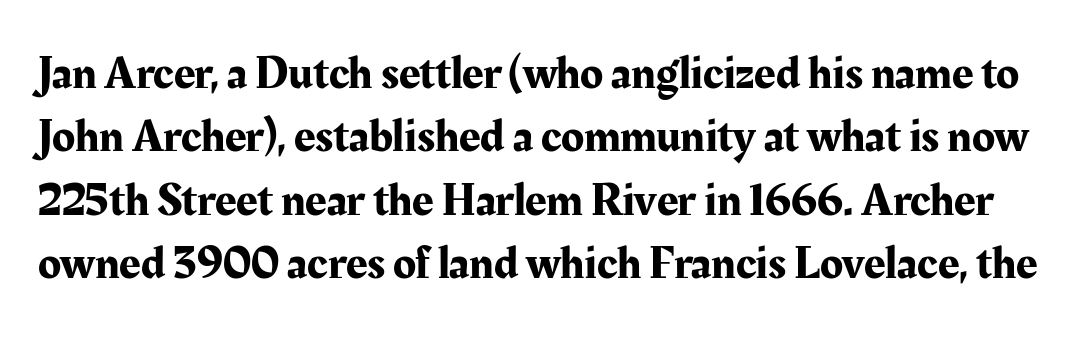
The image shows 47 px serif type, upright; set normal line spacing (1.35x), normal letter spacing, not underlined; medium stroke contrast and a medium x-height.
